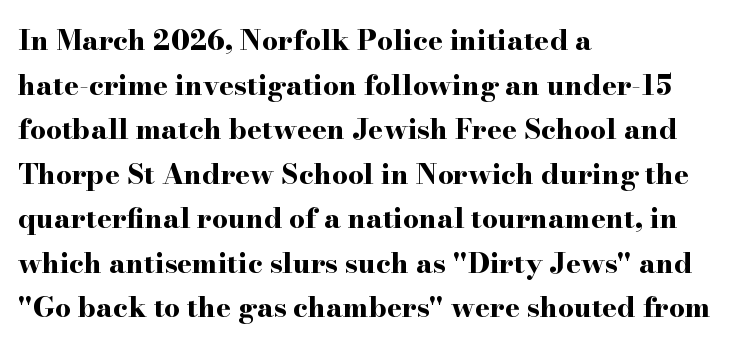
Q: Is the text bold? A: Yes.
Q: Is the text italic (slanted)? A: No, it is upright.
Q: Is the typeface a serif or a sans-serif typeface? A: Serif.
Q: Is the text underlined? A: No.
Q: How is the paragraph aligned? A: Left-aligned.
Q: Is the spacing between letters normal or unusually wide? A: Normal.
Q: Is the spacing between lines tight, normal or loose? A: Normal.
Q: Width (condensed, normal, or wide)? A: Wide.
Q: Stroke contrast? A: High.
Q: x-height? A: Small.
Q: Monospaced? A: No.
